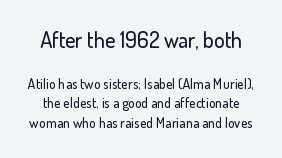
The image shows 22 px text type, upright; set normal line spacing (1.41x), normal letter spacing, not underlined; the first (top) block is 1.57x larger.
